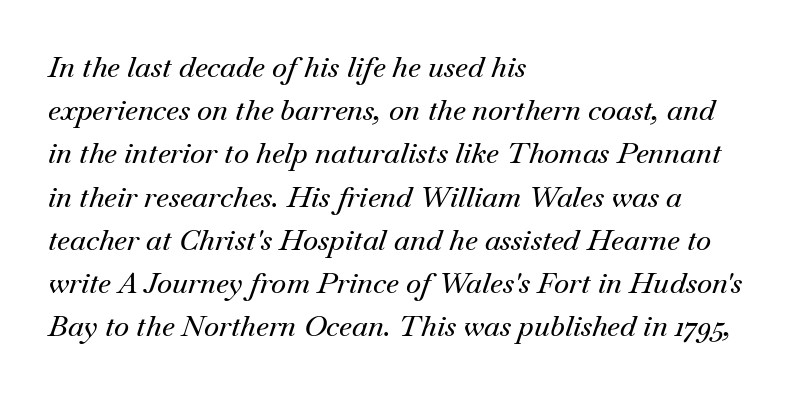
Q: Is the text italic (slanted)? A: Yes, it leans right by about 18 degrees.
Q: Is the typeface a serif or a sans-serif typeface? A: Serif.
Q: Is the text underlined? A: No.
Q: How is the paragraph aligned? A: Left-aligned.
Q: Is the spacing between letters normal or unusually wide? A: Normal.
Q: Is the spacing between lines tight, normal or loose? A: Normal.
Q: Width (condensed, normal, or wide)? A: Normal.
Q: Stroke contrast? A: Medium.
Q: x-height? A: Small.
Q: Monospaced? A: No.
